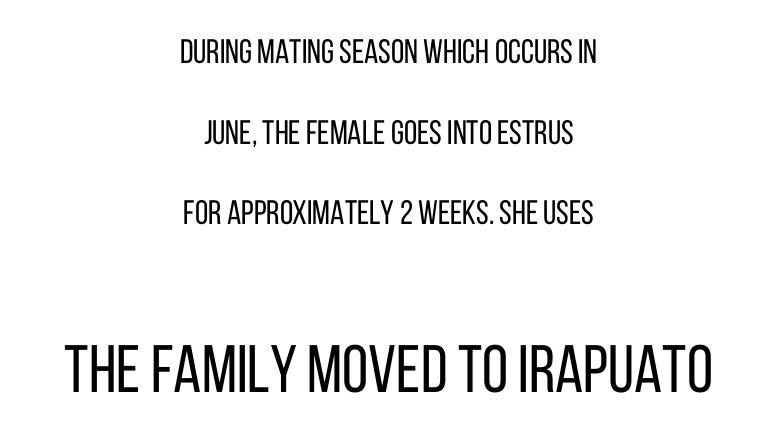
The image shows 67 px regular-weight, condensed sans-serif type, upright; set centered, loose line spacing (2.37x), normal letter spacing, not underlined; the second (bottom) block is 1.97x larger; low stroke contrast and a large x-height.
